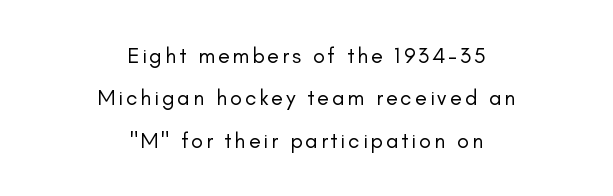
Q: Is the text bold? A: No.
Q: Is the text italic (slanted)? A: No, it is upright.
Q: Is the text underlined? A: No.
Q: How is the paragraph aligned? A: Centered.
Q: Is the spacing between lines tight, normal or loose? A: Loose.
